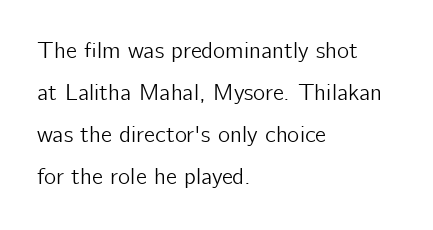
The lettering stays uniformly vertical, giving the passage a roman look. Is the block centered? No — it sits flush against the left margin. You could call the tracking neutral — neither tight nor loose. Descenders hang freely into open space.
